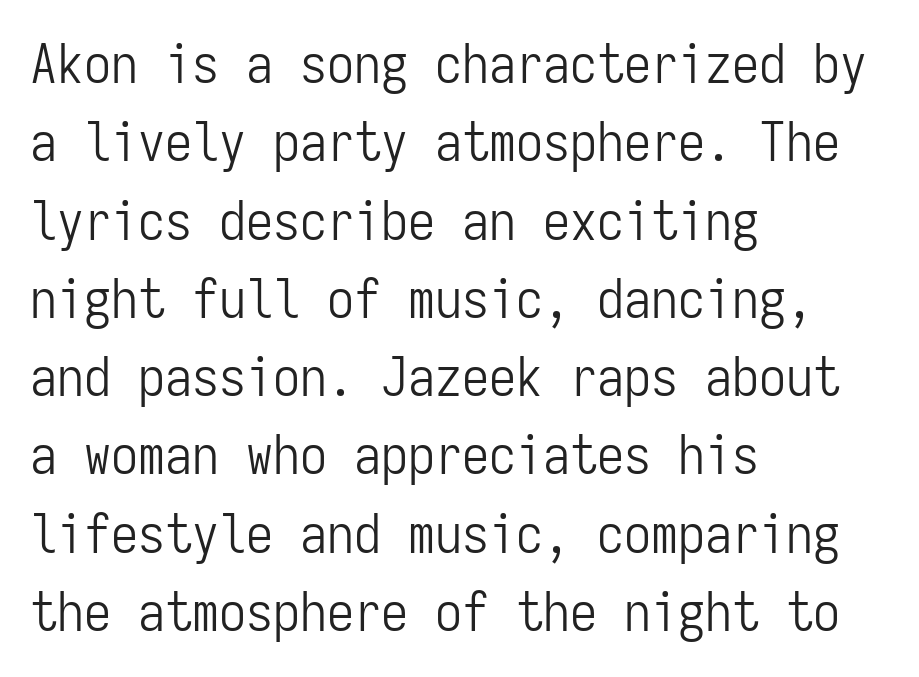
{"serif": "no", "italic": "no", "bold": "no", "weight": "light", "width": "condensed", "stroke_contrast": "low", "x_height": "medium", "monospaced": "yes", "underline": "no", "align": "left", "line_spacing": "normal", "line_spacing_ratio": 1.45, "letter_spacing": "normal", "letter_spacing_em": 0.0, "glyph_px": 54}
